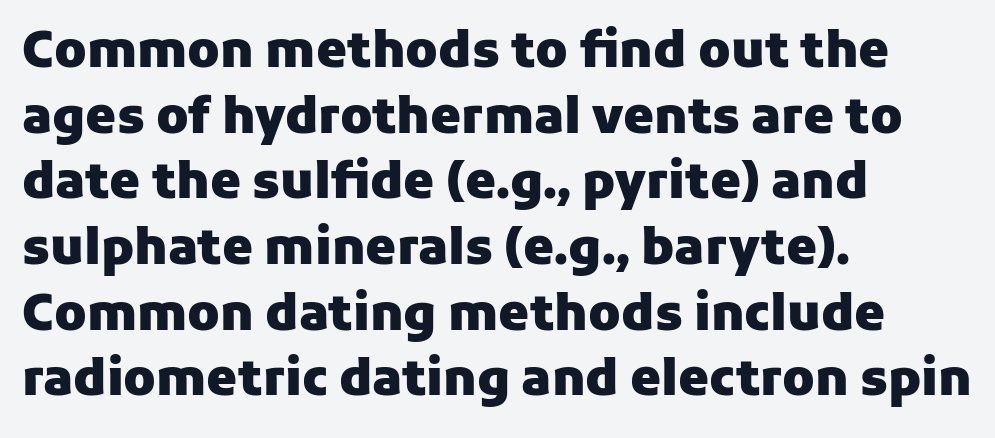
{"serif": "no", "italic": "no", "bold": "yes", "weight": "heavy", "width": "normal", "stroke_contrast": "low", "x_height": "medium", "monospaced": "no", "underline": "no", "align": "left", "line_spacing": "normal", "line_spacing_ratio": 1.34, "letter_spacing": "normal", "letter_spacing_em": 0.0, "glyph_px": 49}
